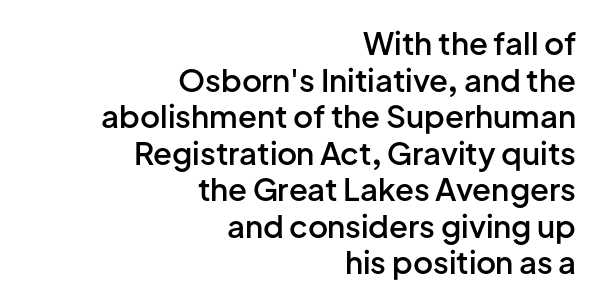
{"serif": "no", "italic": "no", "bold": "semi", "weight": "semibold", "width": "normal", "stroke_contrast": "low", "x_height": "medium", "monospaced": "no", "underline": "no", "align": "right", "line_spacing_ratio": 1.18, "letter_spacing": "normal", "letter_spacing_em": 0.0, "glyph_px": 31}
